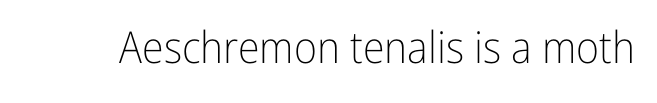
These lines are rendered in a variable-pitch font. How are the letters spaced? Ordinarily, with no added tracking. The font's upright variant was chosen for this text. The letters look calm and open, with moderate or lighter stems. Only glyphs here, with clear space below each row. In terms of letterform style, serifs are entirely absent.
